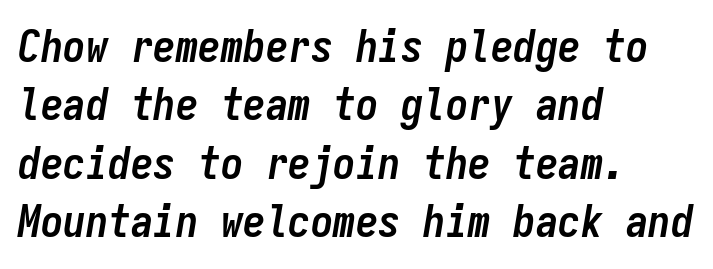
The image shows 45 px semibold, condensed type, italic (leaning right), monospaced; set left-aligned, normal line spacing (1.3x), normal letter spacing, not underlined; low stroke contrast and a medium x-height.
